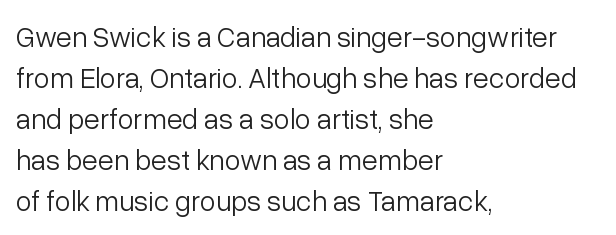
Stroke terminals: plain, sans-serif. The typesetter chose a ragged-right arrangement here. Compared with typical body copy, the letter spacing here is the same. On a weight scale, this lands at 450 or below.
